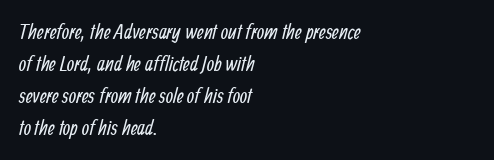
How would I describe the line gaps? Plain and ordinary. Default kerning and tracking; the words read as compact shapes. The space directly below the letters is spotless. The ragged edge is on the right, which tells us the setting is flush left. Stems here are at most as thick as an everyday book face.
